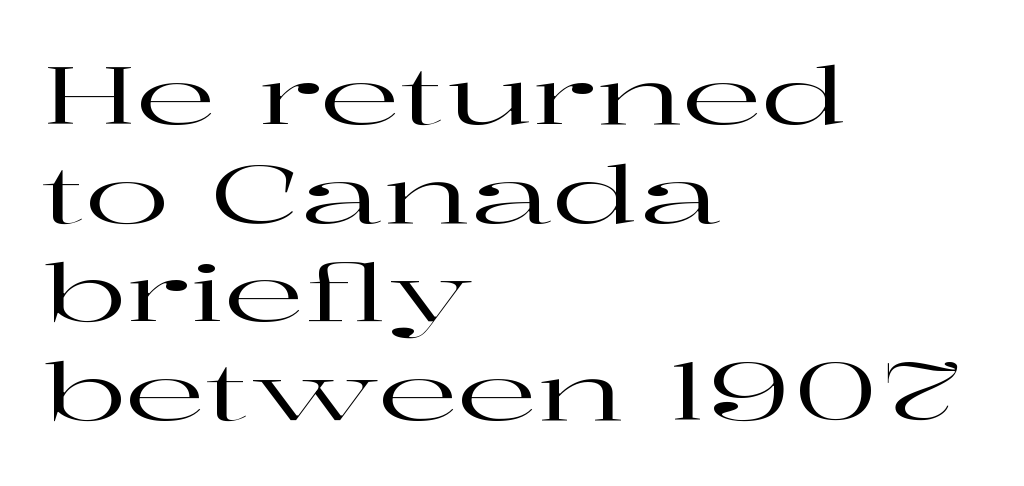
Q: Is the text italic (slanted)? A: No, it is upright.
Q: Is the typeface a serif or a sans-serif typeface? A: Serif.
Q: Is the text underlined? A: No.
Q: How is the paragraph aligned? A: Left-aligned.
Q: Is the spacing between letters normal or unusually wide? A: Normal.
Q: Is the spacing between lines tight, normal or loose? A: Normal.
Q: Width (condensed, normal, or wide)? A: Wide.
Q: Stroke contrast? A: High.
Q: x-height? A: Medium.
Q: Monospaced? A: No.
